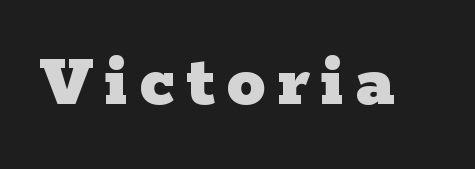
The text was rendered using a seriffed face with decorative stroke endings. The space directly below the letters is spotless. These lines carry a lot of weight — the face is fully bold. Character widths vary here, with narrow letters taking less room than wide ones. Characters remain perfectly vertical along every line.
